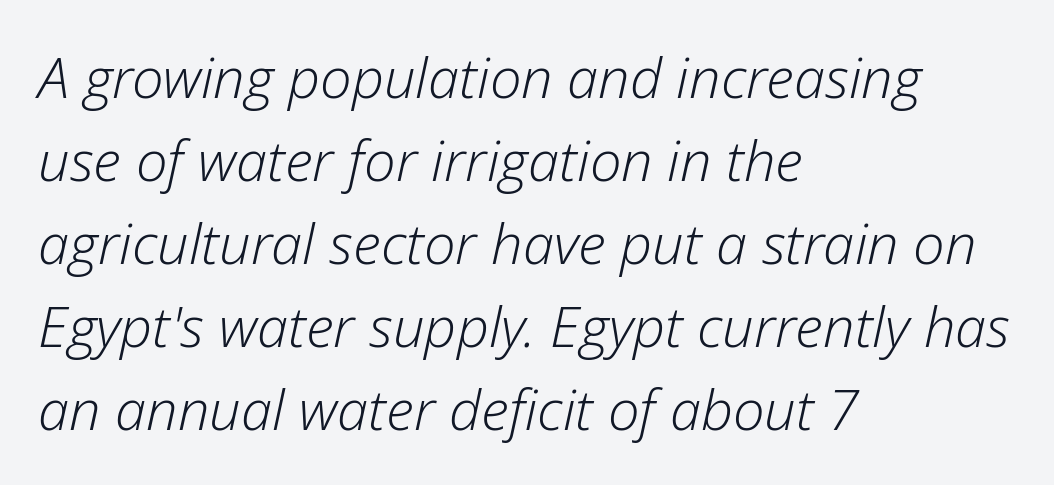
{"italic": "yes", "lean": "right", "slant_degrees": 12, "bold": "no", "weight": "light", "width": "normal", "stroke_contrast": "low", "x_height": "medium", "monospaced": "no", "underline": "no", "align": "left", "line_spacing": "normal", "line_spacing_ratio": 1.48, "letter_spacing": "normal", "letter_spacing_em": 0.0, "glyph_px": 56}
